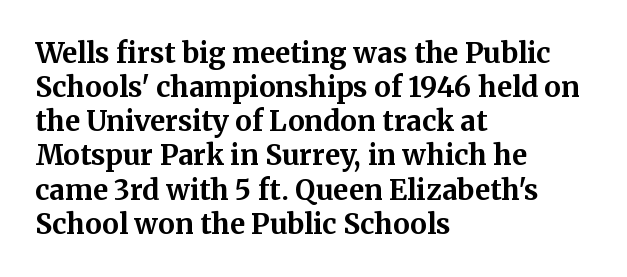
The image shows 28 px bold serif type, upright; set left-aligned, line spacing 1.22x, normal letter spacing, not underlined; medium stroke contrast and a medium x-height.
